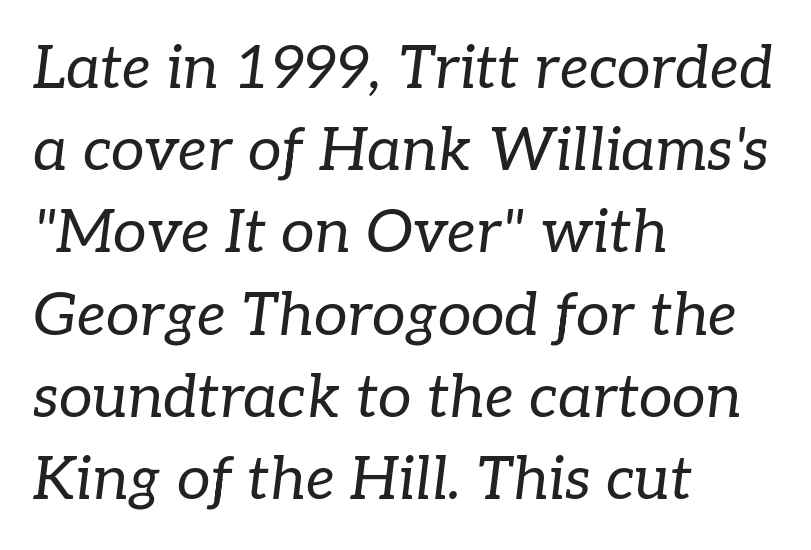
The image shows 60 px regular-weight serif type, italic (leaning right); set left-aligned, normal line spacing (1.37x), normal letter spacing, not underlined; low stroke contrast and a medium x-height.
